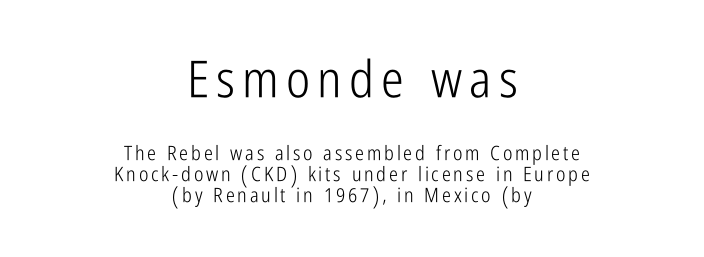
You could barely slide anything between these rows. Is this a sans? Yes — the strokes have no serifs. If you drew a line through each stem, it would be perfectly vertical. Words float on clear page, feet unadorned. Spacing verdict: proportional, widths tailored to each character.
